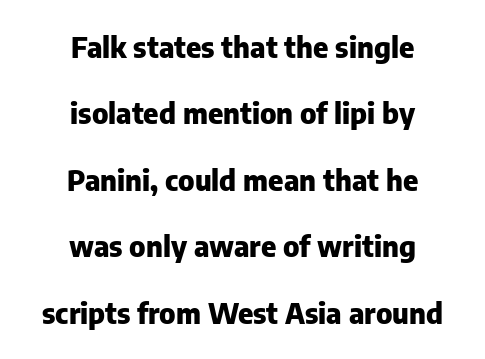
The image shows 29 px heavy sans-serif type, upright; set centered, loose line spacing (2.29x), normal letter spacing, not underlined; low stroke contrast and a medium x-height.
